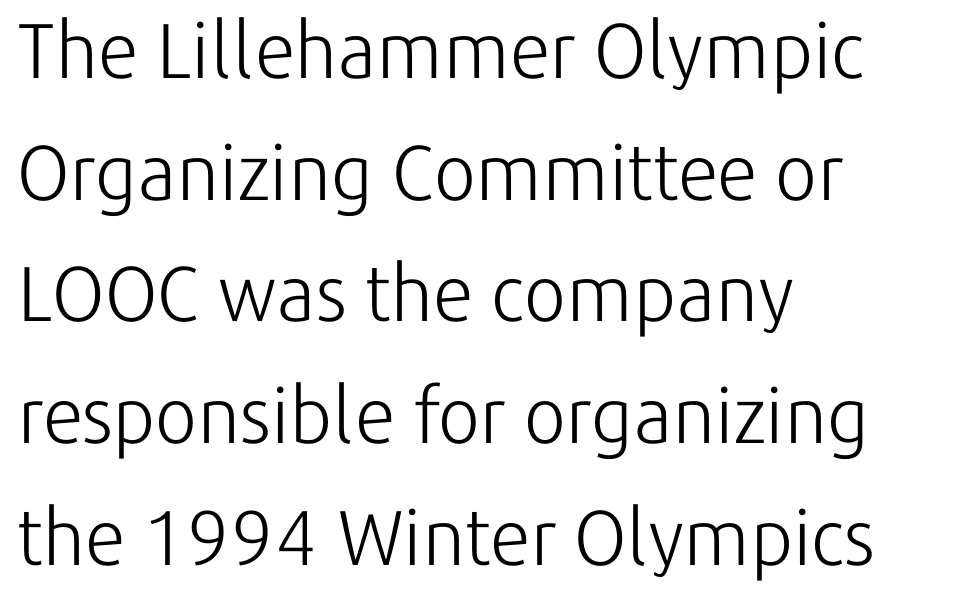
Q: Is the text bold? A: No.
Q: Is the text italic (slanted)? A: No, it is upright.
Q: Is the typeface a serif or a sans-serif typeface? A: Sans-serif.
Q: Is the text underlined? A: No.
Q: How is the paragraph aligned? A: Left-aligned.
Q: Is the spacing between letters normal or unusually wide? A: Normal.
Q: Is the spacing between lines tight, normal or loose? A: Normal.
Q: Width (condensed, normal, or wide)? A: Normal.
Q: Stroke contrast? A: Low.
Q: x-height? A: Medium.
Q: Monospaced? A: No.
